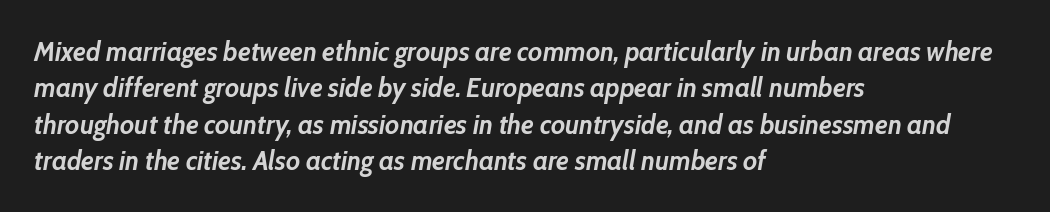
A bare baseline throughout the passage. An italicized treatment has been applied to the whole sample. The compositor pushed each line to the left boundary. Vertically, the passage feels balanced, rows spaced as you'd expect. Does extra space separate the letters? No, they use regular spacing. Heavy, bold letterforms.
